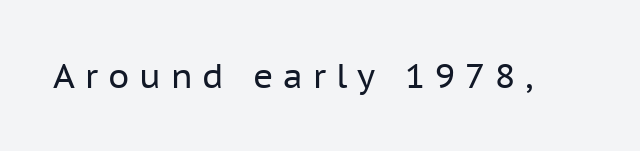
The image shows 34 px regular-weight sans-serif type, upright; set unusually wide letter spacing (+0.29 em), not underlined; low stroke contrast and a medium x-height.
